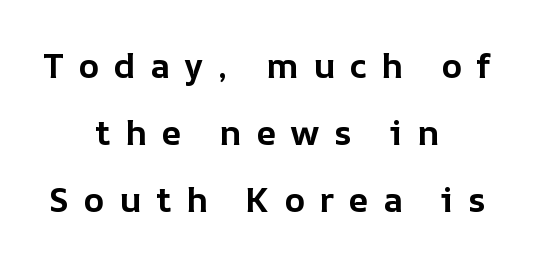
The image shows 35 px bold type, upright; set centered, loose line spacing (1.91x), unusually wide letter spacing (+0.41 em), not underlined; low stroke contrast and a medium x-height.
